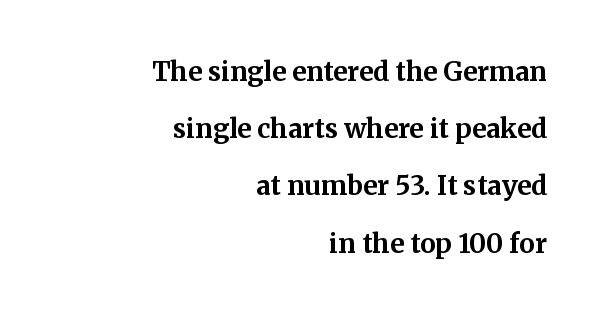
Q: Is the text bold? A: Yes.
Q: Is the text italic (slanted)? A: No, it is upright.
Q: Is the text underlined? A: No.
Q: How is the paragraph aligned? A: Right-aligned.
Q: Is the spacing between letters normal or unusually wide? A: Normal.
Q: Is the spacing between lines tight, normal or loose? A: Loose.
